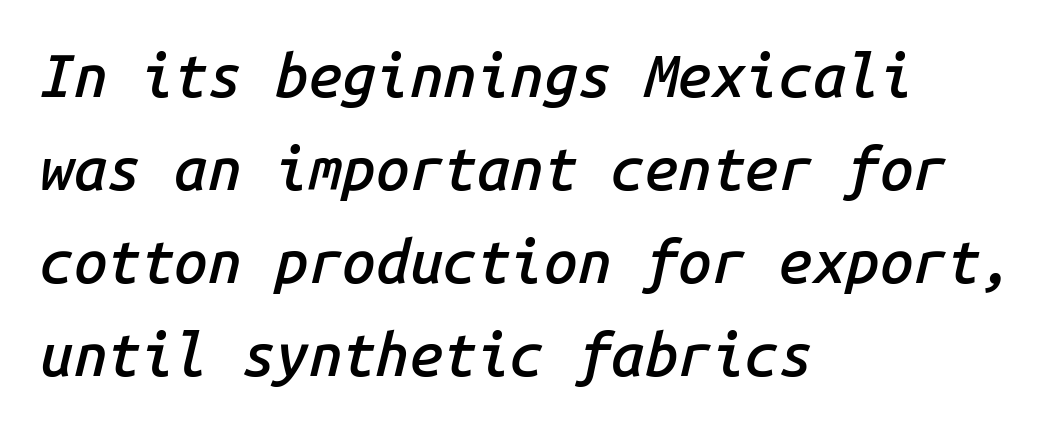
{"italic": "yes", "lean": "right", "slant_degrees": 14, "bold": "semi", "weight": "semibold", "width": "normal", "stroke_contrast": "low", "x_height": "medium", "monospaced": "yes", "underline": "no", "align": "left", "line_spacing": "normal", "line_spacing_ratio": 1.55, "letter_spacing": "normal", "letter_spacing_em": 0.0, "glyph_px": 60}
